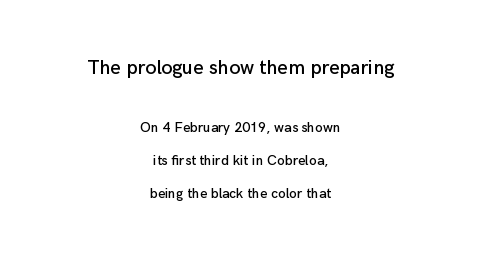
Which margin do the lines hug? Neither — every line sits in the middle. Baseline-to-baseline distance is far greater than the letter height. Note: larger setting up top, smaller setting below. The typography opts for an upright posture over an oblique one. The type is set solid horizontally, with unmodified tracking.
